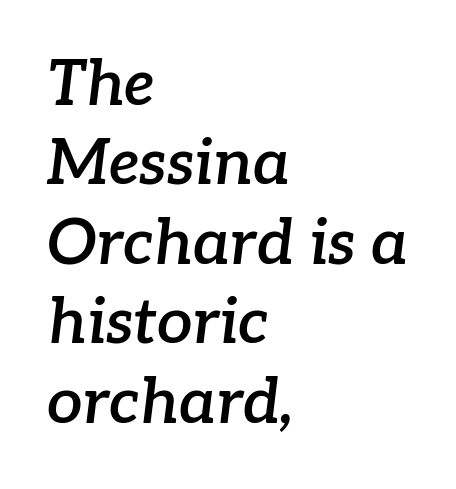
Q: Is the text bold? A: Semi-bold.
Q: Is the text italic (slanted)? A: Yes, it leans right by about 7 degrees.
Q: Is the typeface a serif or a sans-serif typeface? A: Serif.
Q: Is the text underlined? A: No.
Q: How is the paragraph aligned? A: Left-aligned.
Q: Is the spacing between letters normal or unusually wide? A: Normal.
Q: Is the spacing between lines tight, normal or loose? A: Normal.
Q: Width (condensed, normal, or wide)? A: Normal.
Q: Stroke contrast? A: Low.
Q: x-height? A: Medium.
Q: Monospaced? A: No.
